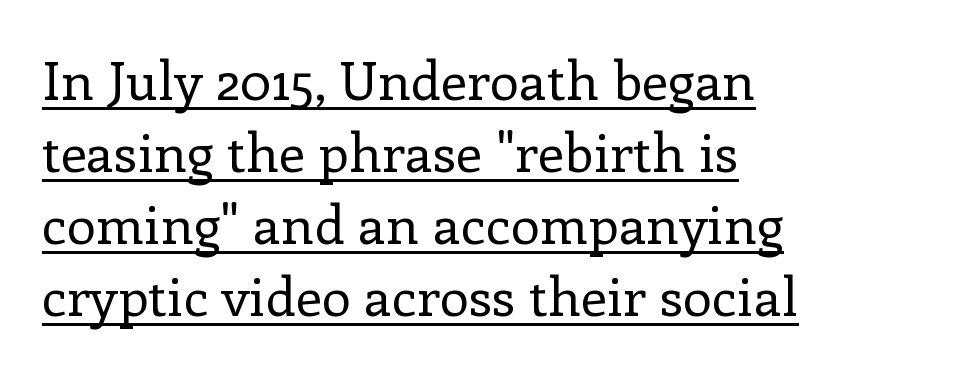
{"serif": "yes", "italic": "no", "bold": "no", "weight": "regular", "width": "normal", "stroke_contrast": "low", "x_height": "medium", "monospaced": "no", "underline": "yes", "align": "left", "line_spacing": "normal", "line_spacing_ratio": 1.36, "letter_spacing": "normal", "letter_spacing_em": 0.0, "glyph_px": 53}
